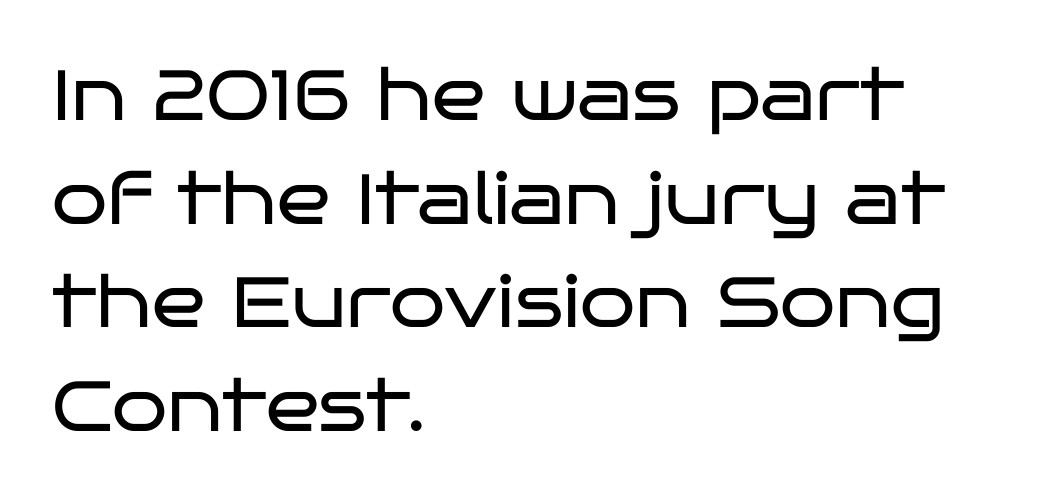
Q: Is the text bold? A: No.
Q: Is the text italic (slanted)? A: No, it is upright.
Q: Is the typeface a serif or a sans-serif typeface? A: Sans-serif.
Q: Is the text underlined? A: No.
Q: How is the paragraph aligned? A: Left-aligned.
Q: Is the spacing between letters normal or unusually wide? A: Normal.
Q: Is the spacing between lines tight, normal or loose? A: Normal.
Q: Width (condensed, normal, or wide)? A: Wide.
Q: Stroke contrast? A: Low.
Q: x-height? A: Large.
Q: Monospaced? A: No.
